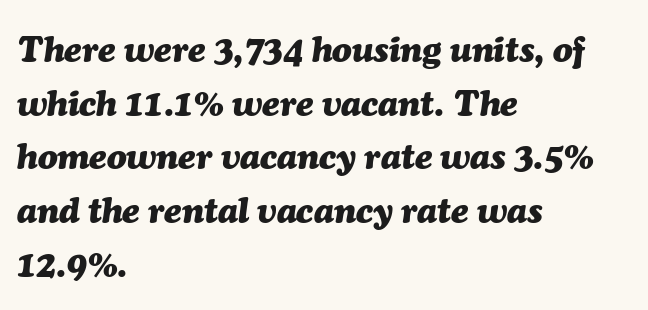
Q: Is the text bold? A: Yes.
Q: Is the text italic (slanted)? A: Yes, it leans right by about 7 degrees.
Q: Is the text underlined? A: No.
Q: How is the paragraph aligned? A: Left-aligned.
Q: Is the spacing between letters normal or unusually wide? A: Normal.
Q: Is the spacing between lines tight, normal or loose? A: Normal.
Q: Width (condensed, normal, or wide)? A: Normal.
Q: Stroke contrast? A: Medium.
Q: x-height? A: Medium.
Q: Monospaced? A: No.
